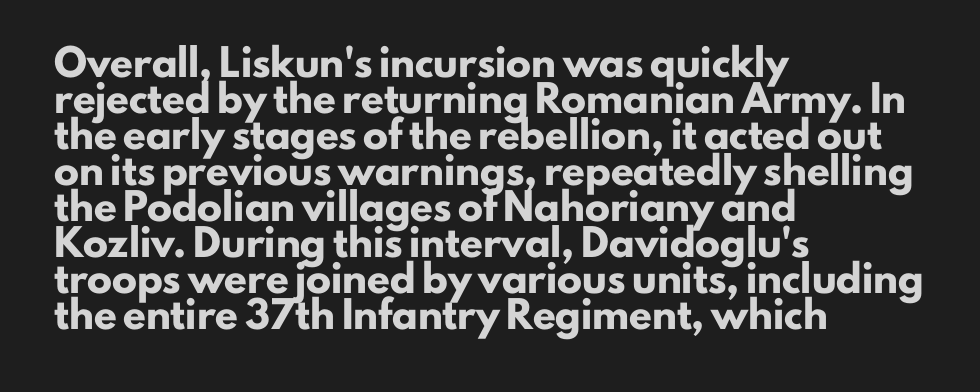
{"italic": "no", "bold": "yes", "underline": "no", "align": "left", "line_spacing": "normal", "line_spacing_ratio": 1.44, "letter_spacing": "normal", "letter_spacing_em": 0.0, "glyph_px": 25}
